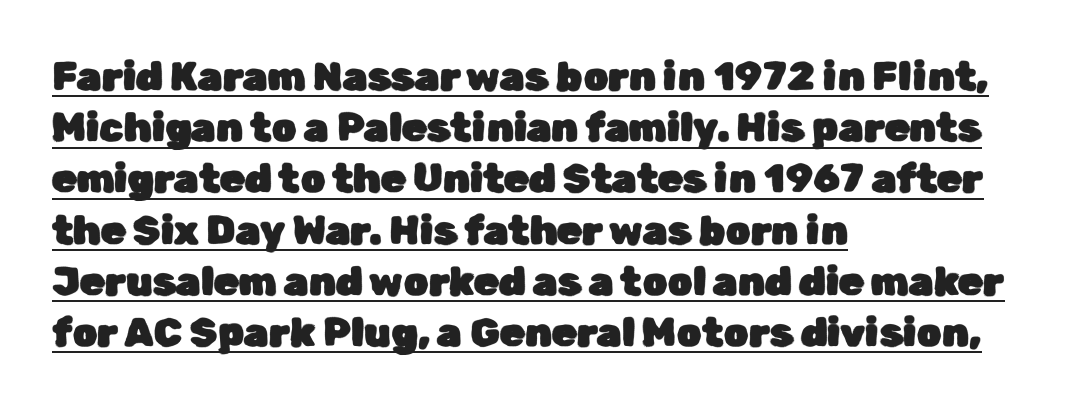
{"serif": "no", "italic": "no", "width": "normal", "stroke_contrast": "low", "x_height": "medium", "monospaced": "no", "underline": "yes", "align": "left", "line_spacing": "normal", "line_spacing_ratio": 1.28, "letter_spacing": "normal", "letter_spacing_em": 0.0, "glyph_px": 40}
